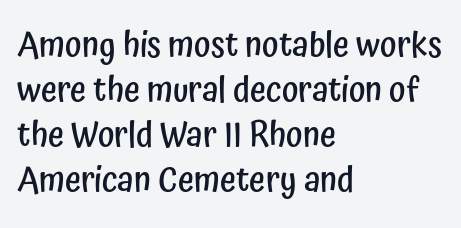
{"serif": "no", "italic": "no", "bold": "semi", "weight": "semibold", "width": "condensed", "stroke_contrast": "low", "x_height": "medium", "monospaced": "no", "underline": "no", "align": "left", "line_spacing": "normal", "line_spacing_ratio": 1.29, "letter_spacing": "normal", "letter_spacing_em": 0.0, "glyph_px": 35}
